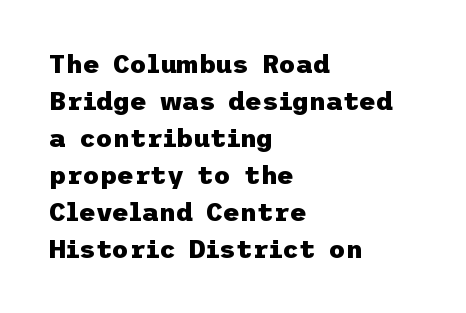
{"italic": "no", "bold": "yes", "underline": "no", "align": "left", "line_spacing": "normal", "line_spacing_ratio": 1.42, "letter_spacing": "normal", "letter_spacing_em": 0.0, "glyph_px": 26}
